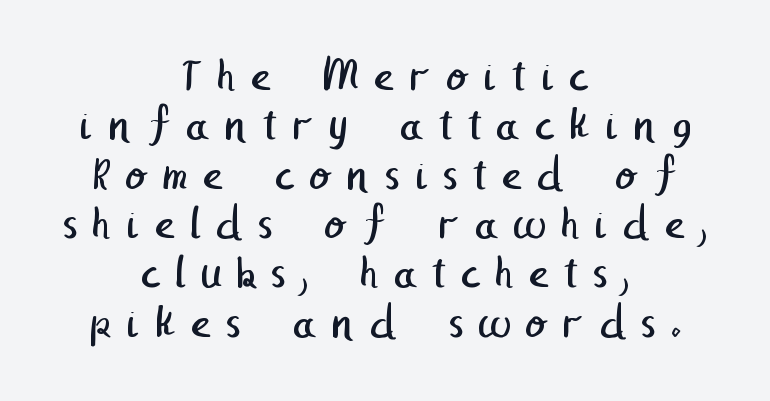
The image shows 47 px regular-weight sans-serif type; set centered, tight line spacing (1.05x), unusually wide letter spacing (+0.32 em), not underlined; low stroke contrast and a medium x-height.
